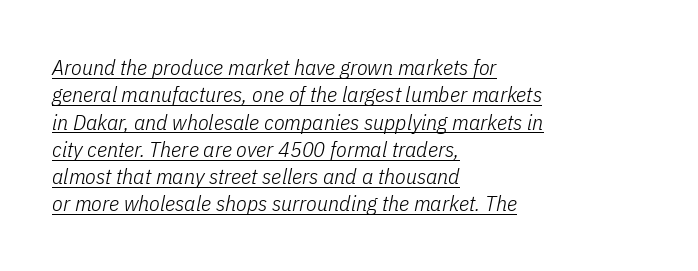
{"italic": "yes", "lean": "right", "slant_degrees": 11, "bold": "no", "underline": "yes", "align": "left", "line_spacing_ratio": 1.24, "letter_spacing": "normal", "letter_spacing_em": 0.0, "glyph_px": 22}
